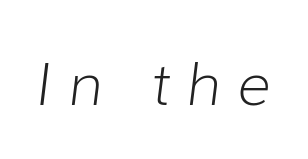
{"italic": "yes", "lean": "right", "slant_degrees": 7, "bold": "no", "weight": "light", "width": "normal", "stroke_contrast": "low", "x_height": "medium", "monospaced": "no", "underline": "no", "letter_spacing": "wide", "letter_spacing_em": 0.27, "glyph_px": 58}
